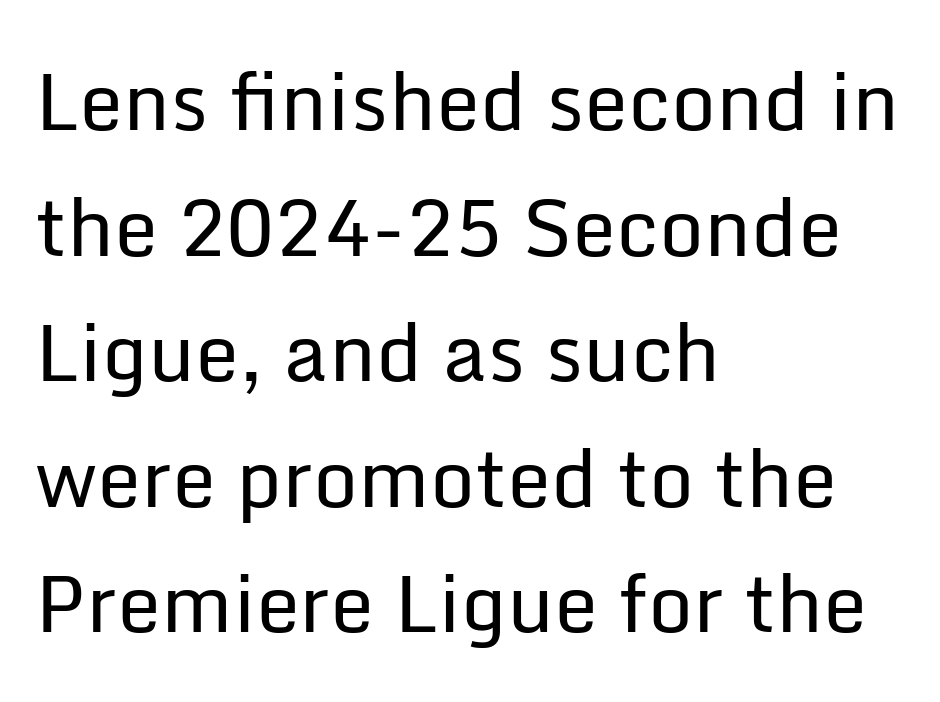
{"serif": "no", "italic": "no", "bold": "no", "weight": "regular", "width": "normal", "stroke_contrast": "low", "x_height": "medium", "monospaced": "no", "underline": "no", "align": "left", "line_spacing": "normal", "line_spacing_ratio": 1.59, "letter_spacing": "normal", "letter_spacing_em": 0.0, "glyph_px": 79}
